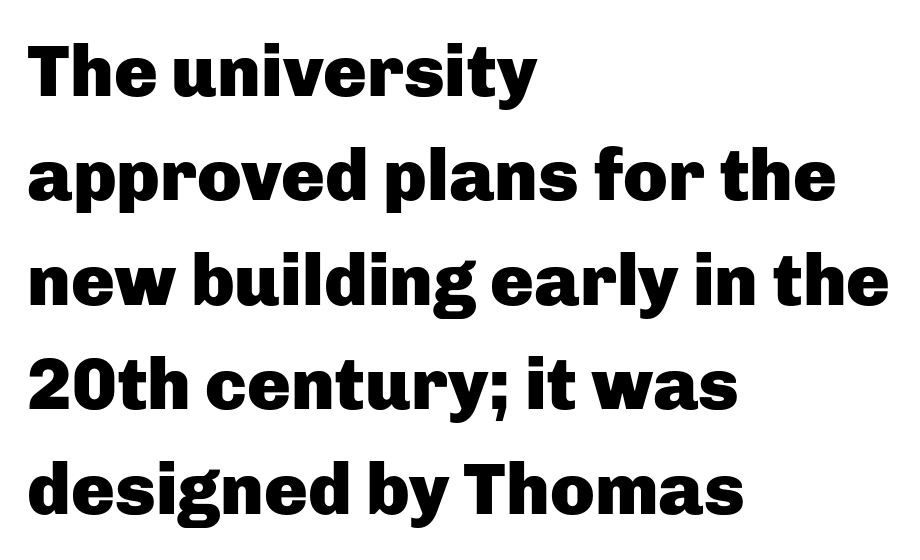
The line texture is even and compact thanks to regular tracking. Has an underline been added? It has not. Honestly, the row spacing looks completely unremarkable. In terms of posture, this sample is upright. Horizontal alignment here is leftward, the default for most running prose.
